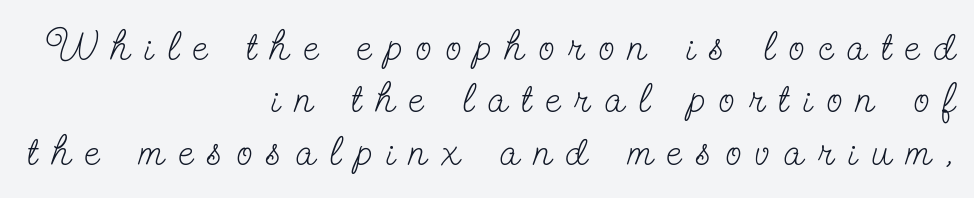
What kind of face is this? One with serifs. Proportional: the letters do not fall into vertical columns. Is the letter spacing exaggerated? Yes — the characters are pushed far apart. Bold? No — there's no thickening of the strokes.
